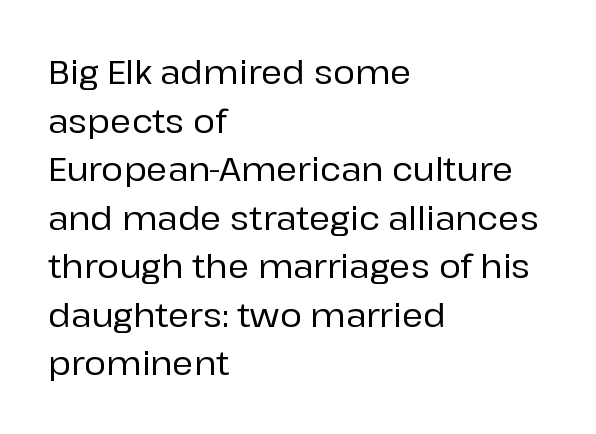
Check the space under the baseline: it is left empty. Is the block centered? No — it sits flush against the left margin. The letters carry no serifs — their stems end cleanly without finishing strokes. Looks like regular typesetting: each glyph gets only the width it needs. Leading: standard. Nope, not italic — everything's standing straight.
